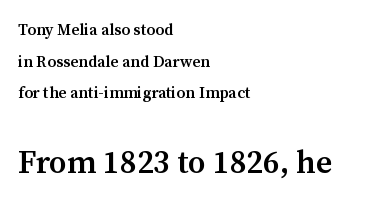
The image shows 32 px semibold serif type, upright; set left-aligned, loose line spacing (1.98x), normal letter spacing, not underlined; the second (bottom) block is 2.0x larger; medium stroke contrast and a medium x-height.
